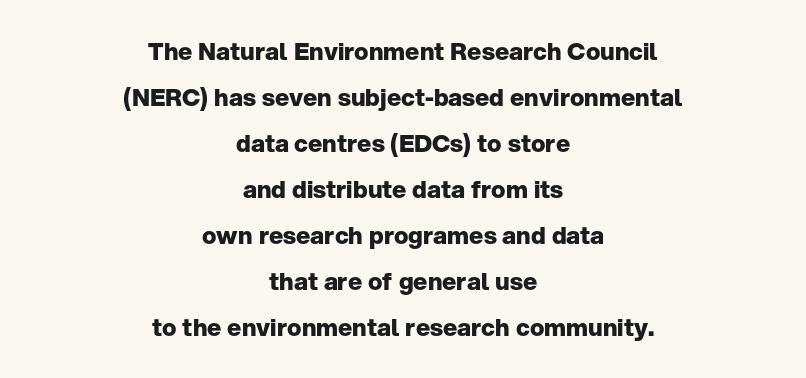
Loosely led — the rows are spread out. This rendering features lettering with no underline. This rendering uses center alignment, leaving both contours irregular but symmetric. The face used here has the dense, thick strokes of a bold.
